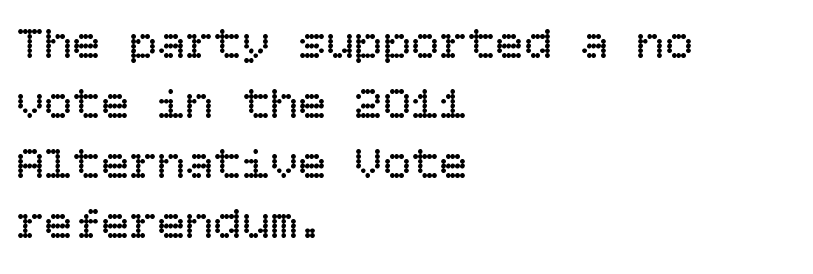
The rows are spaced the way most documents space them. This rendering uses left alignment, leaving the right contour irregular. Observe the ordinary spacing: letters are neighbours, not strangers. Stroke thickness stays within the range of a standard reading face or lighter.
